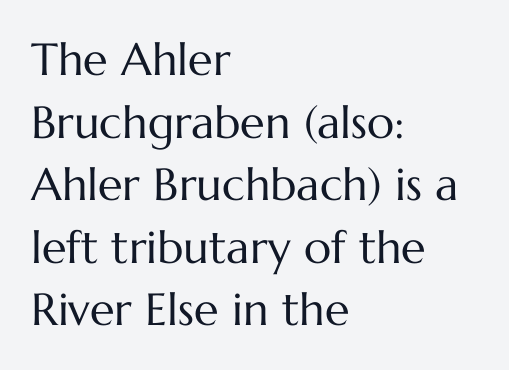
Notice how the stems are strictly vertical — no italics here. Layout note: lines flush left. If you measured baseline to baseline, you'd find a middling distance. The letterforms sit at book weight or below.
